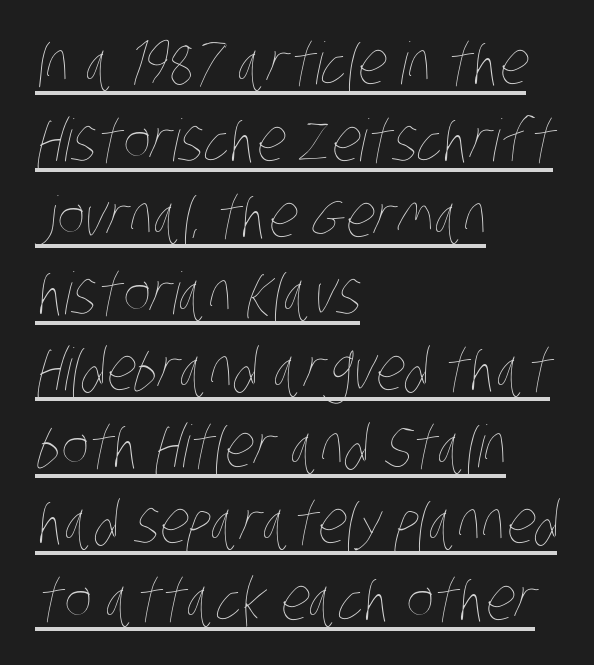
The image shows 58 px thin, condensed type; set left-aligned, normal line spacing (1.32x), normal letter spacing, underlined; low stroke contrast and a large x-height.
